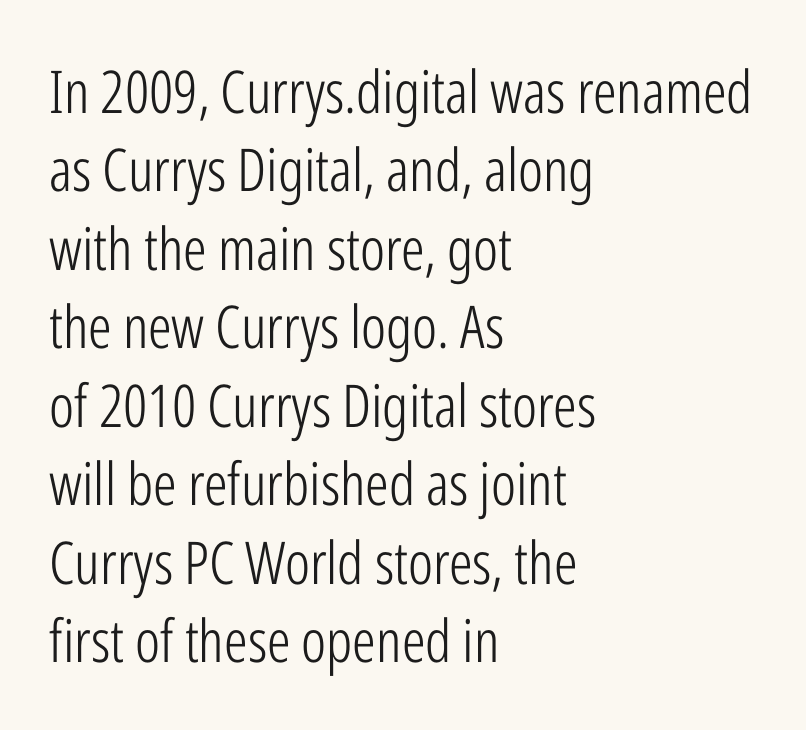
Every row of glyphs begins at an identical x-position on the left. The type is set solid horizontally, with unmodified tracking. Unmarked baselines from the first word to the last. Tall strokes in this sample are plumb rather than angled.
